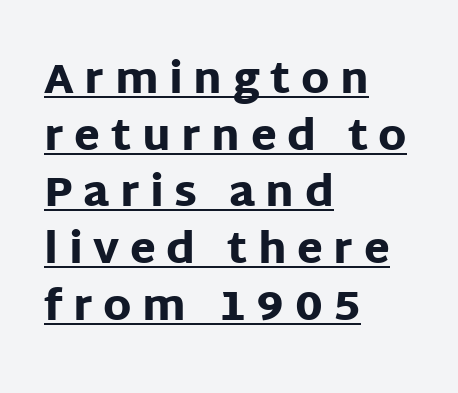
Q: Is the text bold? A: Yes.
Q: Is the text italic (slanted)? A: No, it is upright.
Q: Is the typeface a serif or a sans-serif typeface? A: Sans-serif.
Q: Is the text underlined? A: Yes.
Q: How is the paragraph aligned? A: Left-aligned.
Q: Is the spacing between letters normal or unusually wide? A: Unusually wide.
Q: Is the spacing between lines tight, normal or loose? A: Normal.
Q: Width (condensed, normal, or wide)? A: Normal.
Q: Stroke contrast? A: Low.
Q: x-height? A: Large.
Q: Monospaced? A: No.
